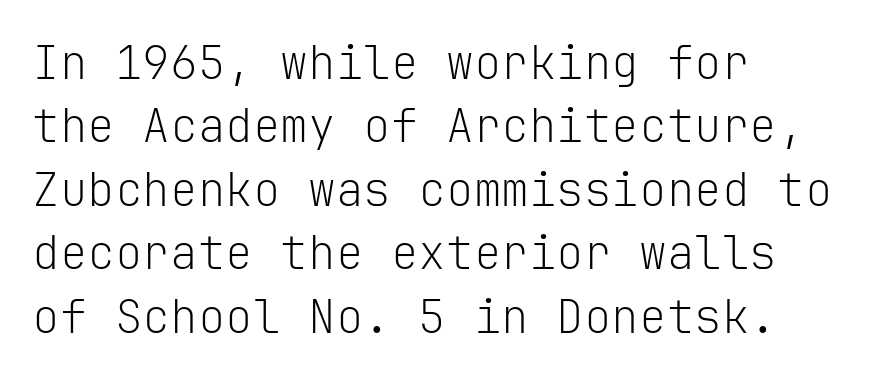
{"serif": "no", "italic": "no", "bold": "no", "weight": "light", "width": "normal", "stroke_contrast": "low", "x_height": "medium", "monospaced": "yes", "underline": "no", "align": "left", "line_spacing": "normal", "line_spacing_ratio": 1.38, "letter_spacing": "normal", "letter_spacing_em": 0.0, "glyph_px": 46}
